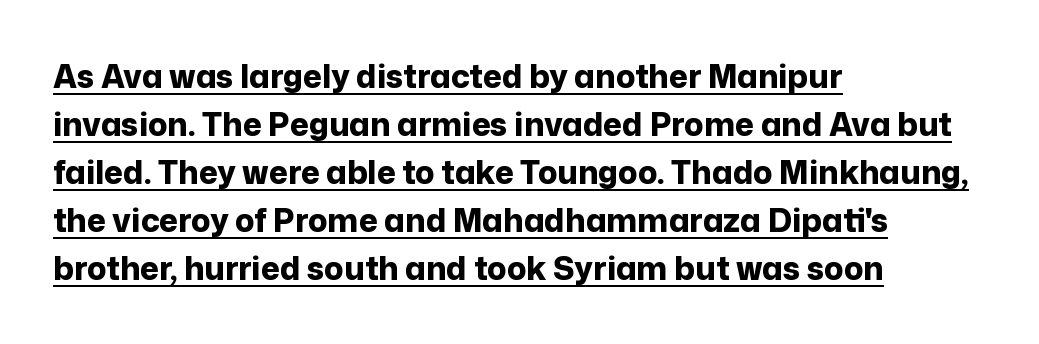
Glyph-to-glyph distance matches everyday printed text. The letters stand upright; this is a roman face. Caption: lettering with a line underneath. Every letter is thick-stroked: bold, no question. The typeface chosen for these lines omits serifs.
